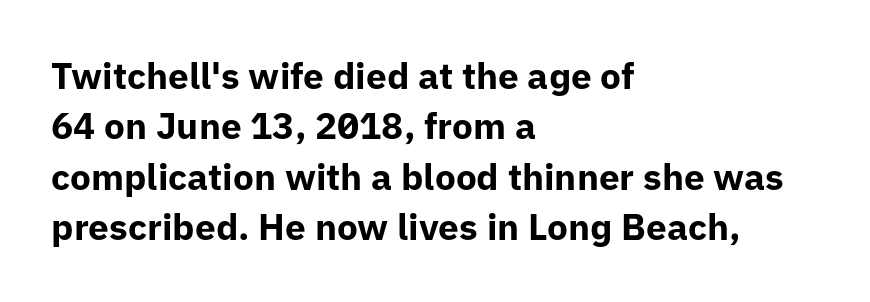
Q: Is the text bold? A: Yes.
Q: Is the text italic (slanted)? A: No, it is upright.
Q: Is the typeface a serif or a sans-serif typeface? A: Sans-serif.
Q: Is the text underlined? A: No.
Q: How is the paragraph aligned? A: Left-aligned.
Q: Is the spacing between letters normal or unusually wide? A: Normal.
Q: Is the spacing between lines tight, normal or loose? A: Normal.
Q: Width (condensed, normal, or wide)? A: Normal.
Q: Stroke contrast? A: Low.
Q: x-height? A: Medium.
Q: Monospaced? A: No.
